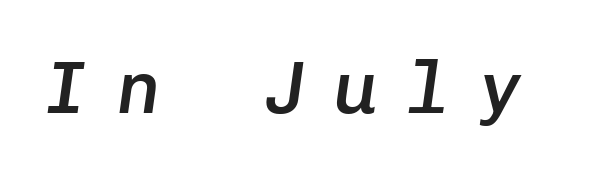
Letter spacing: wide. The rendering uses a semibold face; strokes are thickened but not to full bold. Any mark beneath the type? The region is blank. Think of a typewriter: that constant character pitch is what you see here. If you drew a line through each stem, it would be angled.
